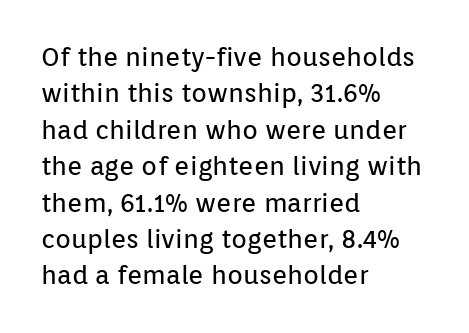
The image shows 26 px text type, upright; set left-aligned, normal line spacing (1.4x), normal letter spacing, not underlined.
